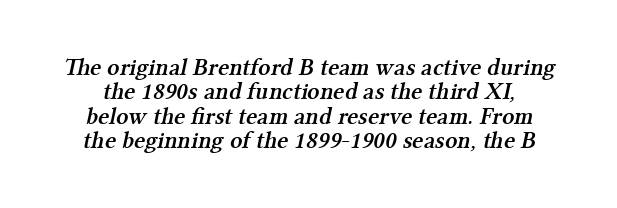
{"bold": "semi", "underline": "no", "line_spacing": "tight", "line_spacing_ratio": 1.02, "letter_spacing": "normal", "letter_spacing_em": 0.0, "glyph_px": 24}
